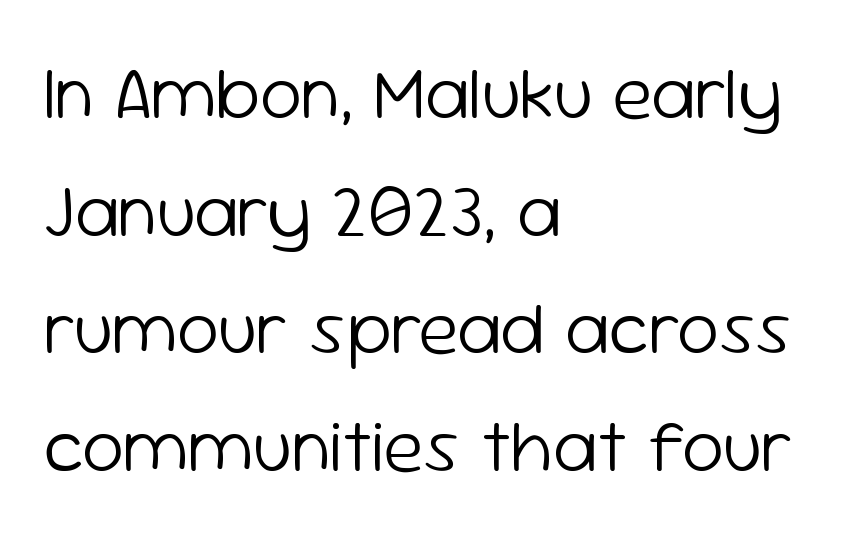
{"serif": "no", "italic": "no", "bold": "no", "weight": "light", "width": "normal", "stroke_contrast": "low", "x_height": "medium", "monospaced": "no", "underline": "no", "align": "left", "line_spacing": "normal", "line_spacing_ratio": 1.57, "letter_spacing": "normal", "letter_spacing_em": 0.0, "glyph_px": 75}
